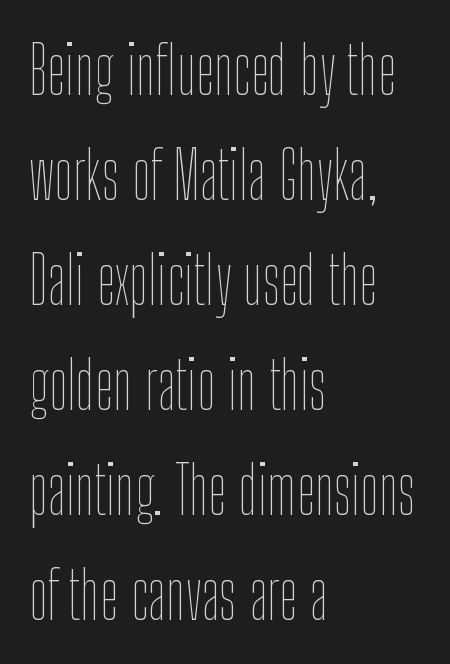
Honestly, the letter spacing is just normal — you wouldn't notice it. Character widths vary here, with narrow letters taking less room than wide ones. Weight: regular or lighter. In terms of posture, this sample is upright.
